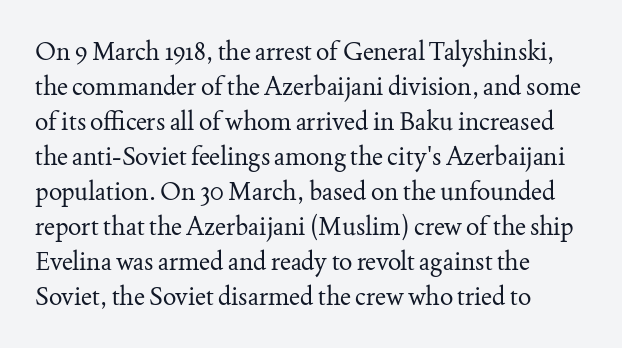
Nobody drew a line under any word here. The passage is arranged the way most books set body copy — flush left. Is the stroke heavy? The answer is a plain regular-or-lighter. Nobody touched the tracking dial on this one. A roman cut, with each character standing at attention. The space between consecutive lines is moderate.
